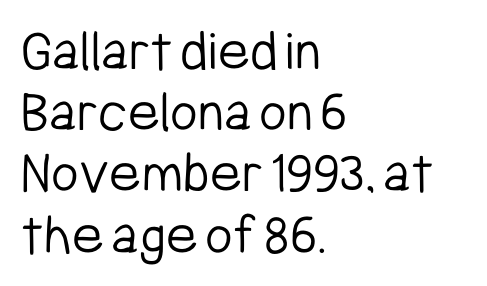
The face used here is rendered with its standard letterfit. A bare baseline throughout the passage. The lines in this sample share a left origin and differ only in where they stop. The face used here is proportionally spaced, like ordinary book or web type. A sans-serif font was chosen for this passage. Summary of weight: not heavy and not bold.
